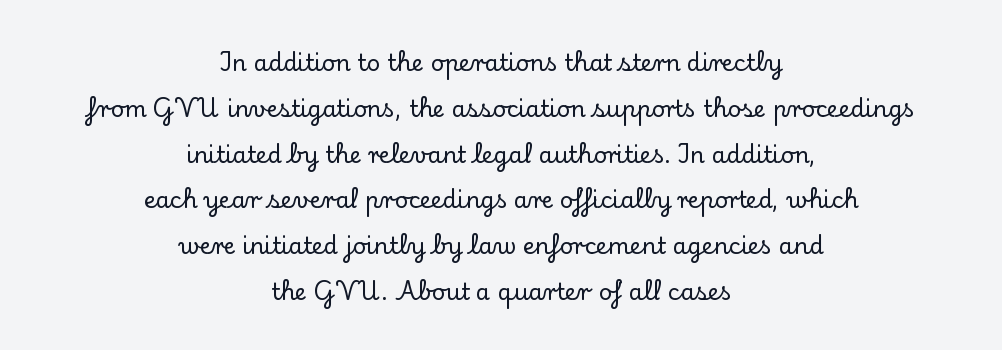
The rendering keeps characters at their native spacing. The lines are quadded center. Every character sits straight up, as roman type does. Each new line begins a long way beneath the previous one.
